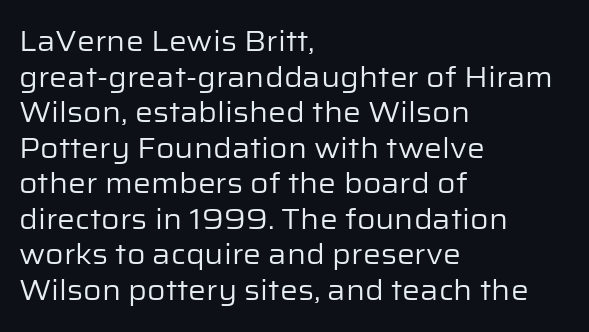
If you drew a ruler down the left edge, every line would touch it. The glyphs in this specimen are sans serif. Every character sits straight up, as roman type does. The gap between lines stays unmarked. Between one letter and the next there's only the usual sliver of space. Is this a fixed-width face? No — the glyphs have proportional, varying widths.
